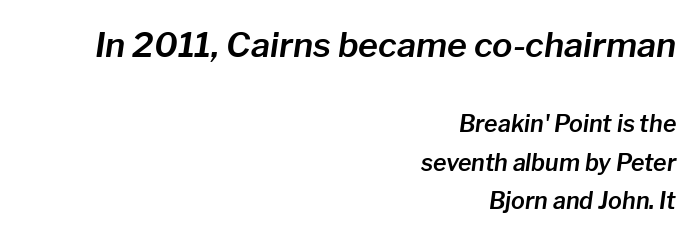
Does the bottom block carry the larger type? No, the top block does. A typesetter would call this proportional, since set widths differ per character. The strip under each line holds only bare page. The line-height multiplier appears to be the usual default.
